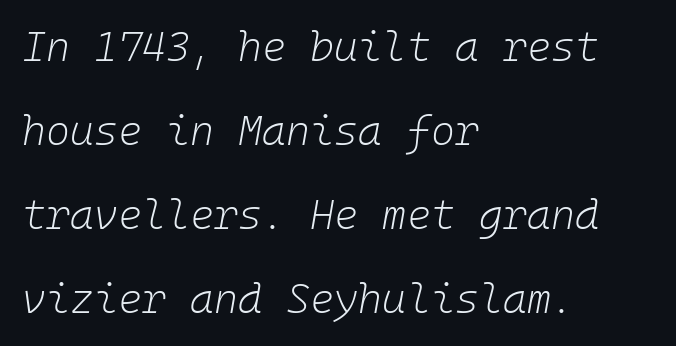
The image shows 41 px light type, italic (leaning right), monospaced; set left-aligned, loose line spacing (2.05x), normal letter spacing, not underlined; low stroke contrast and a medium x-height.
